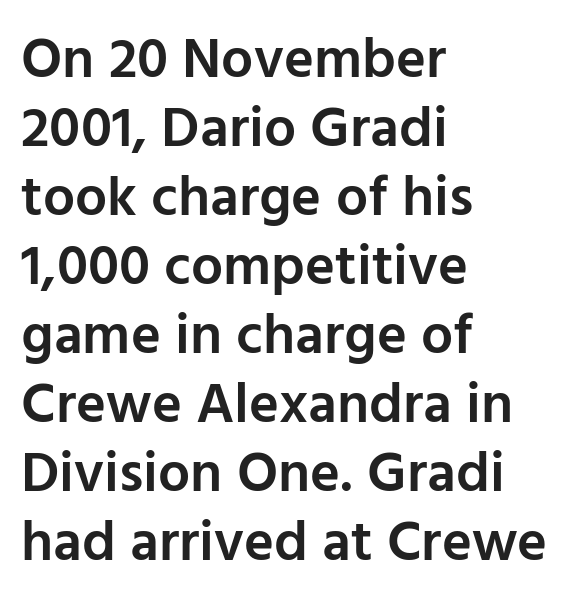
{"serif": "no", "italic": "no", "bold": "semi", "weight": "semibold", "width": "normal", "stroke_contrast": "low", "x_height": "medium", "monospaced": "no", "underline": "no", "align": "left", "line_spacing_ratio": 1.21, "letter_spacing": "normal", "letter_spacing_em": 0.0, "glyph_px": 57}
